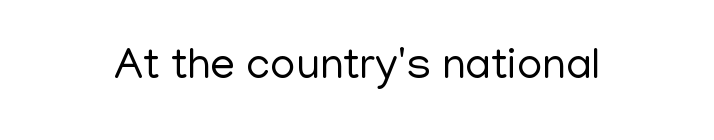
{"serif": "no", "italic": "no", "bold": "no", "weight": "regular", "width": "normal", "stroke_contrast": "low", "x_height": "medium", "monospaced": "no", "underline": "no", "letter_spacing": "normal", "letter_spacing_em": 0.0, "glyph_px": 44}
